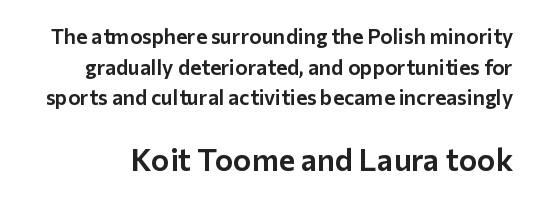
The image shows 31 px sans-serif type, upright; set normal line spacing (1.46x), normal letter spacing, not underlined; the second (bottom) block is 1.48x larger; low stroke contrast and a medium x-height.
